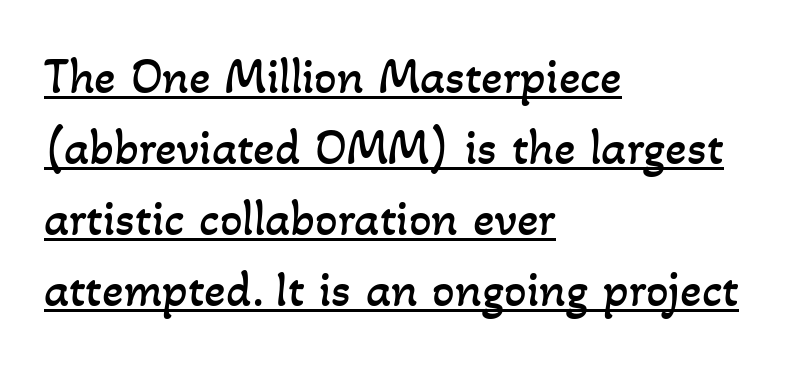
Q: Is the text bold? A: No.
Q: Is the text underlined? A: Yes.
Q: How is the paragraph aligned? A: Left-aligned.
Q: Is the spacing between letters normal or unusually wide? A: Normal.
Q: Is the spacing between lines tight, normal or loose? A: Normal.
Q: Width (condensed, normal, or wide)? A: Normal.
Q: Stroke contrast? A: Low.
Q: x-height? A: Small.
Q: Monospaced? A: No.
